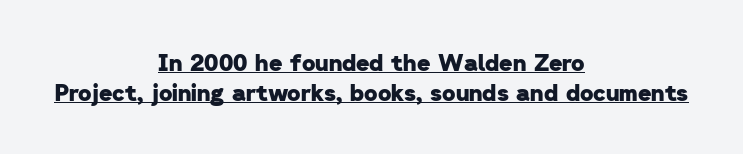
The image shows 23 px bold type; set centered, normal line spacing (1.29x), normal letter spacing, underlined.
